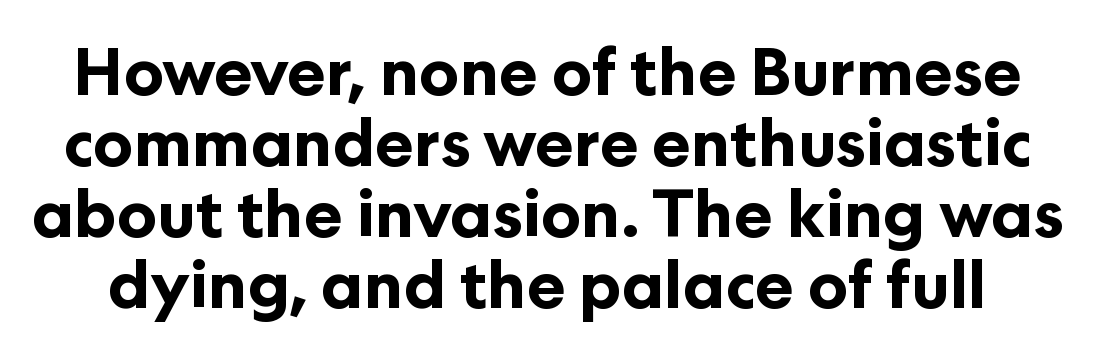
{"serif": "no", "italic": "no", "bold": "yes", "weight": "bold", "width": "normal", "stroke_contrast": "low", "x_height": "medium", "monospaced": "no", "underline": "no", "line_spacing": "tight", "line_spacing_ratio": 1.09, "letter_spacing": "normal", "letter_spacing_em": 0.0, "glyph_px": 65}
